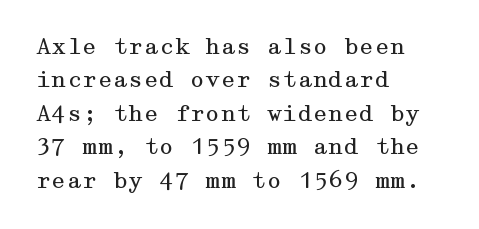
{"italic": "no", "bold": "no", "underline": "no", "align": "left", "line_spacing": "normal", "line_spacing_ratio": 1.52, "letter_spacing": "normal", "letter_spacing_em": 0.0, "glyph_px": 22}
